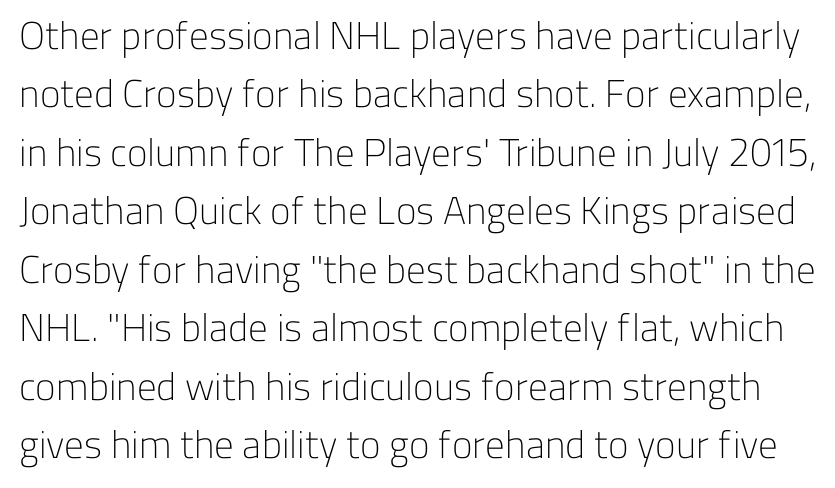
Q: Is the text bold? A: No.
Q: Is the text italic (slanted)? A: No, it is upright.
Q: Is the typeface a serif or a sans-serif typeface? A: Sans-serif.
Q: Is the text underlined? A: No.
Q: Is the spacing between letters normal or unusually wide? A: Normal.
Q: Is the spacing between lines tight, normal or loose? A: Normal.
Q: Width (condensed, normal, or wide)? A: Normal.
Q: Stroke contrast? A: Low.
Q: x-height? A: Medium.
Q: Monospaced? A: No.
